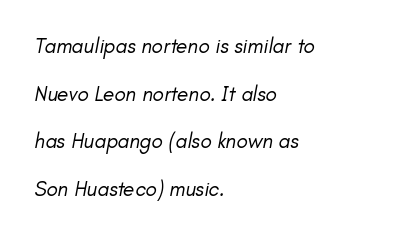
{"italic": "yes", "lean": "right", "slant_degrees": 11, "bold": "no", "underline": "no", "align": "left", "line_spacing": "loose", "line_spacing_ratio": 2.27, "letter_spacing": "normal", "letter_spacing_em": 0.0, "glyph_px": 21}
